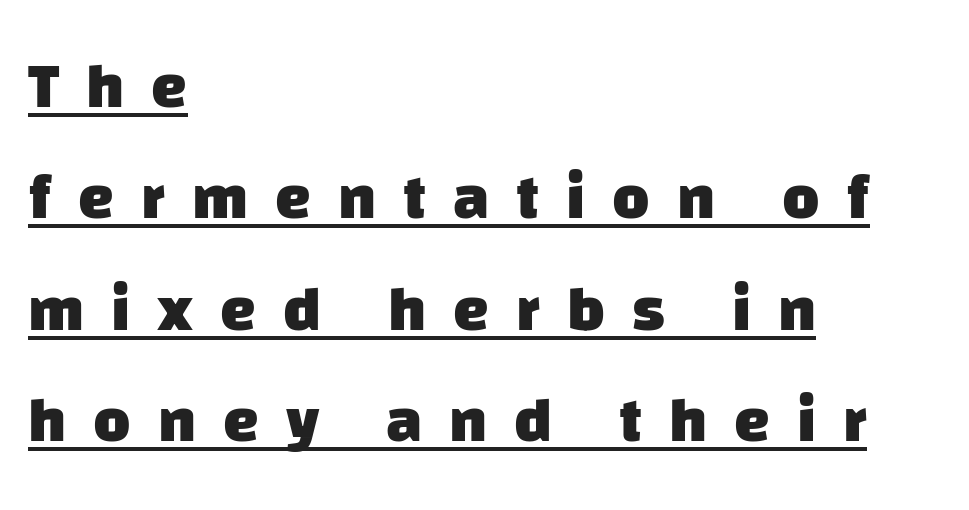
In terms of weight, the rendering is a true, heavy bold. Horizontal alignment here is leftward, the default for most running prose. Observe the wide spacing: letters keep a clear distance from each other. Each letter keeps its own natural width here, so spacing adapts to shape. The rendering shows plain stroke endings on the letterforms — a sans-serif design. Underline: present.
